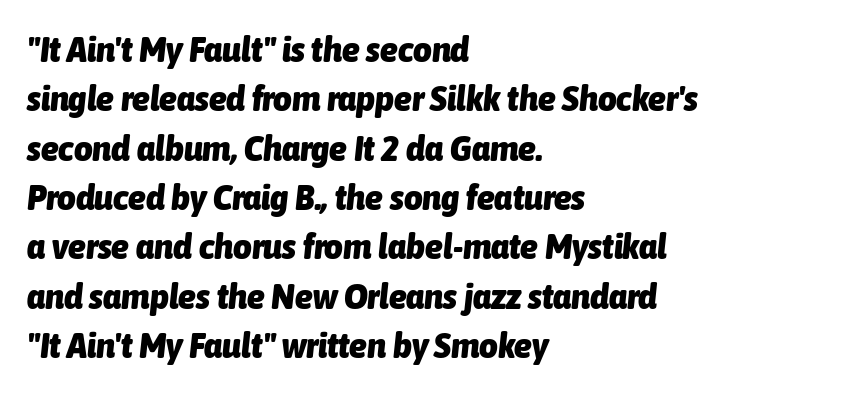
{"italic": "yes", "lean": "right", "slant_degrees": 6, "bold": "yes", "weight": "heavy", "width": "condensed", "stroke_contrast": "low", "x_height": "medium", "monospaced": "no", "underline": "no", "align": "left", "line_spacing": "normal", "line_spacing_ratio": 1.37, "letter_spacing": "normal", "letter_spacing_em": 0.0, "glyph_px": 36}
